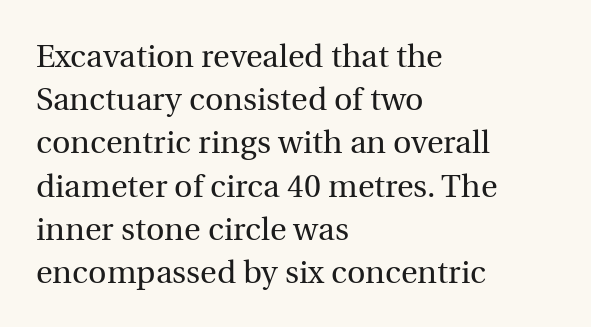
The image shows 32 px regular-weight serif type, upright; set left-aligned, normal line spacing (1.35x), normal letter spacing, not underlined; a medium x-height.
